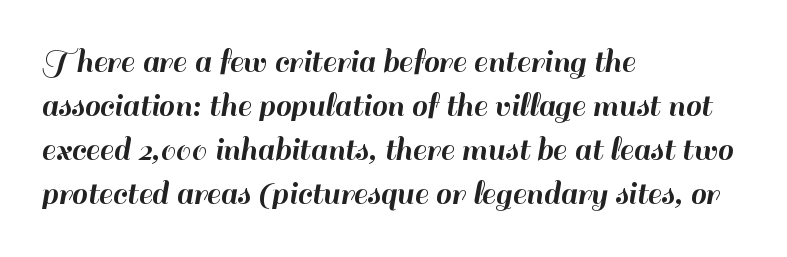
The image shows 35 px sans-serif type; set left-aligned, normal line spacing (1.26x), normal letter spacing, not underlined; high stroke contrast and a small x-height.
